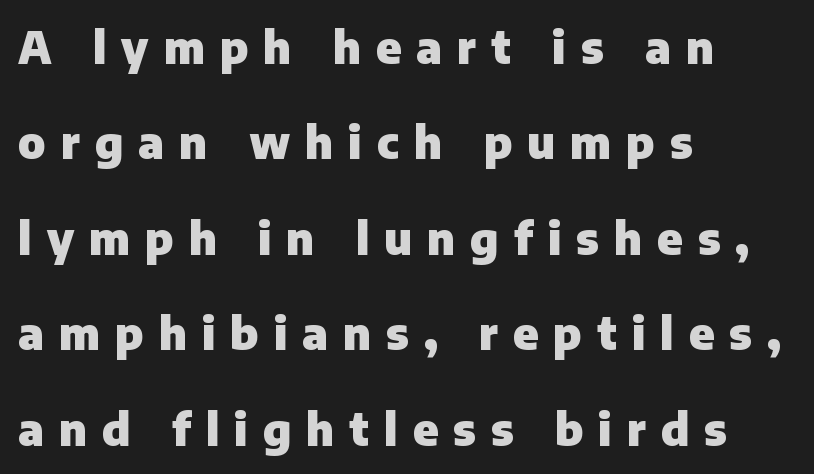
{"serif": "no", "italic": "no", "bold": "yes", "weight": "heavy", "width": "normal", "stroke_contrast": "low", "x_height": "medium", "monospaced": "no", "underline": "no", "align": "left", "line_spacing": "loose", "line_spacing_ratio": 2.17, "letter_spacing": "wide", "letter_spacing_em": 0.34, "glyph_px": 44}
